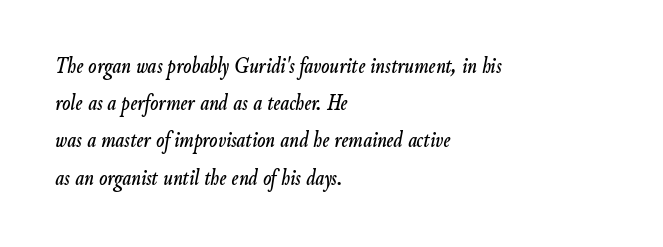
The image shows 24 px text type, italic (leaning right); set left-aligned, normal line spacing (1.55x), normal letter spacing, not underlined.
